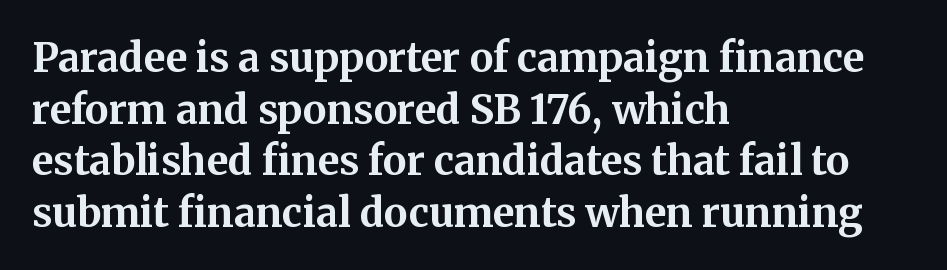
{"serif": "yes", "italic": "no", "bold": "yes", "weight": "bold", "width": "normal", "stroke_contrast": "medium", "x_height": "medium", "monospaced": "no", "underline": "no", "align": "left", "line_spacing": "normal", "line_spacing_ratio": 1.29, "letter_spacing": "normal", "letter_spacing_em": 0.0, "glyph_px": 40}
